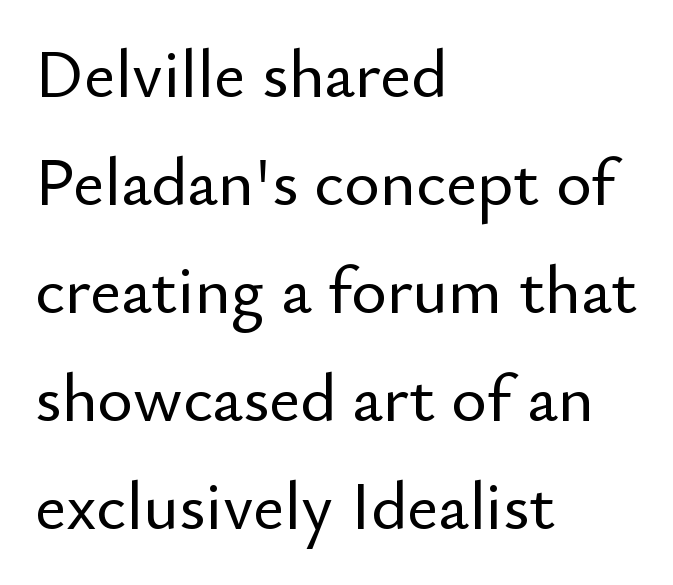
Here the glyphs are tracked normally, forming tight word shapes. Bare-footed words on every line. Baseline-to-baseline distance is the conventional proportion of letter height. This rendering uses left alignment, leaving the right contour irregular.
